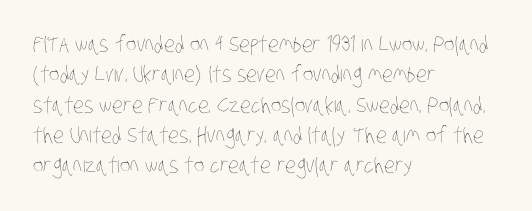
These lines sit exactly where default settings would place them. Summary of weight: not heavy and not bold. Each word holds together tightly as a unit, with standard inter-letter gaps. Anything drawn beneath the words? Only blank space. Compared with a centered layout, this one pins lines to the left instead.
